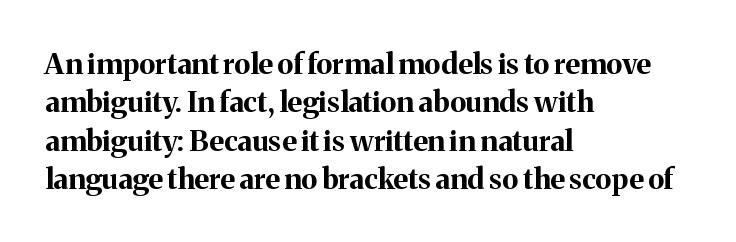
Q: Is the text bold? A: Yes.
Q: Is the text italic (slanted)? A: No, it is upright.
Q: Is the typeface a serif or a sans-serif typeface? A: Serif.
Q: Is the text underlined? A: No.
Q: How is the paragraph aligned? A: Left-aligned.
Q: Is the spacing between letters normal or unusually wide? A: Normal.
Q: Is the spacing between lines tight, normal or loose? A: Normal.
Q: Width (condensed, normal, or wide)? A: Normal.
Q: Stroke contrast? A: Medium.
Q: x-height? A: Medium.
Q: Monospaced? A: No.
